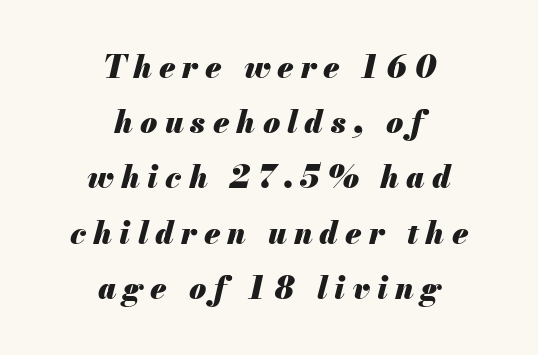
Look at the stroke-to-counter ratio: heavy, a bold. Horizontal alignment here is central, giving a formal, balanced look. A typesetter would mark this as italic. Each row of text sits above clean, open space. Observe the wide spacing: letters keep a clear distance from each other. Is this a fixed-width face? No — the glyphs have proportional, varying widths.
